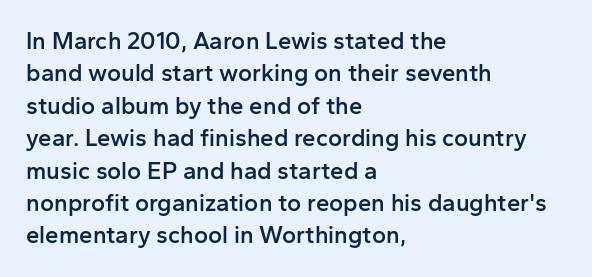
Does the leading feel generous? No, just average. Words float on clear page, feet unadorned. These lines carry some extra weight — a demibold, not a full bold. A classic flush-left, rag-right setting is used for this passage. The letters sit at their default tracking, neither squeezed nor spread.
